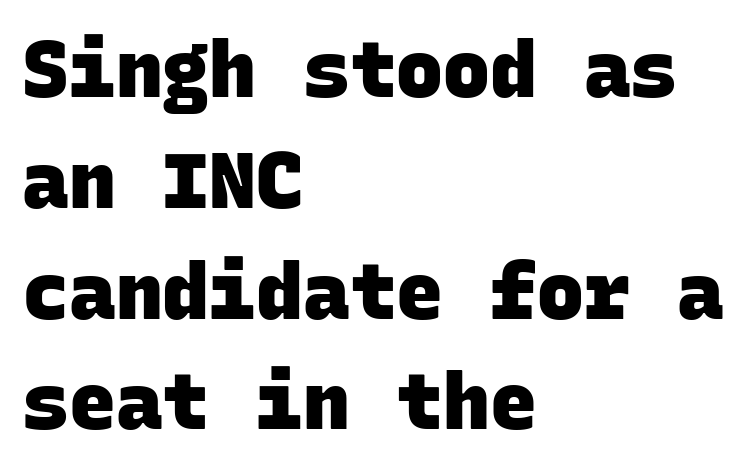
The image shows 78 px heavy sans-serif type, monospaced; set left-aligned, normal line spacing (1.42x), normal letter spacing, not underlined; low stroke contrast and a large x-height.
